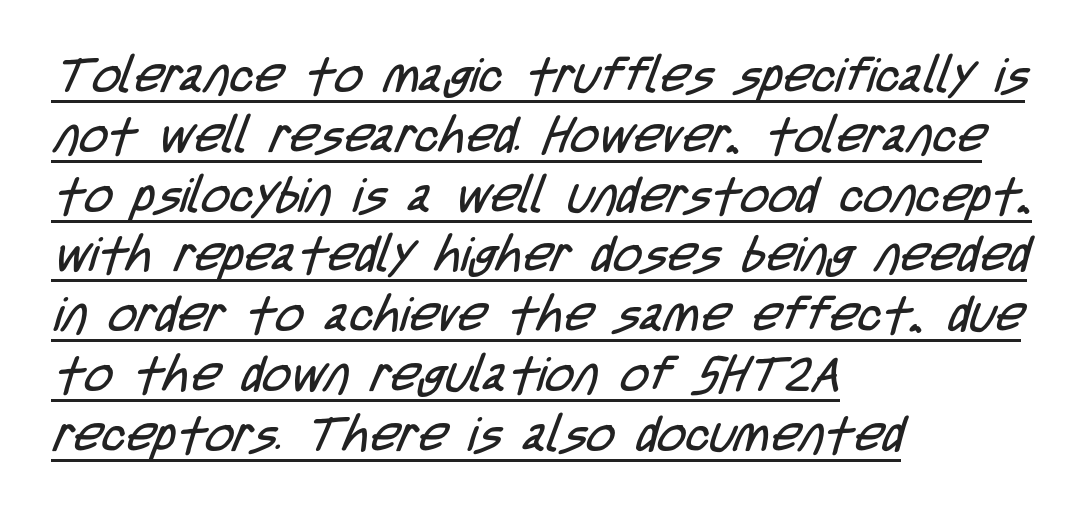
Q: Is the text bold? A: No.
Q: Is the typeface a serif or a sans-serif typeface? A: Sans-serif.
Q: Is the text underlined? A: Yes.
Q: How is the paragraph aligned? A: Left-aligned.
Q: Is the spacing between letters normal or unusually wide? A: Normal.
Q: Width (condensed, normal, or wide)? A: Condensed.
Q: Stroke contrast? A: Low.
Q: x-height? A: Large.
Q: Monospaced? A: No.
